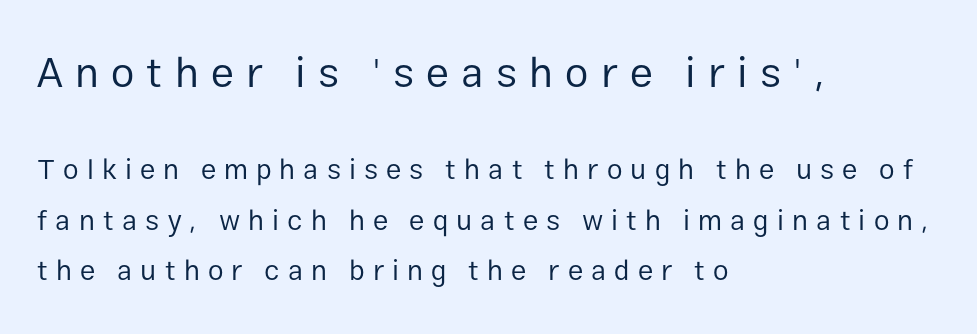
Visually, the top section dominates because its glyphs are scaled up. Proportional: the letters do not fall into vertical columns. Letters rest on an invisible, unmarked baseline. Leftover space on each line is placed entirely after the last word. The gaps between neighbouring characters are conspicuously large. What kind of face is this? One without serifs — a sans.
